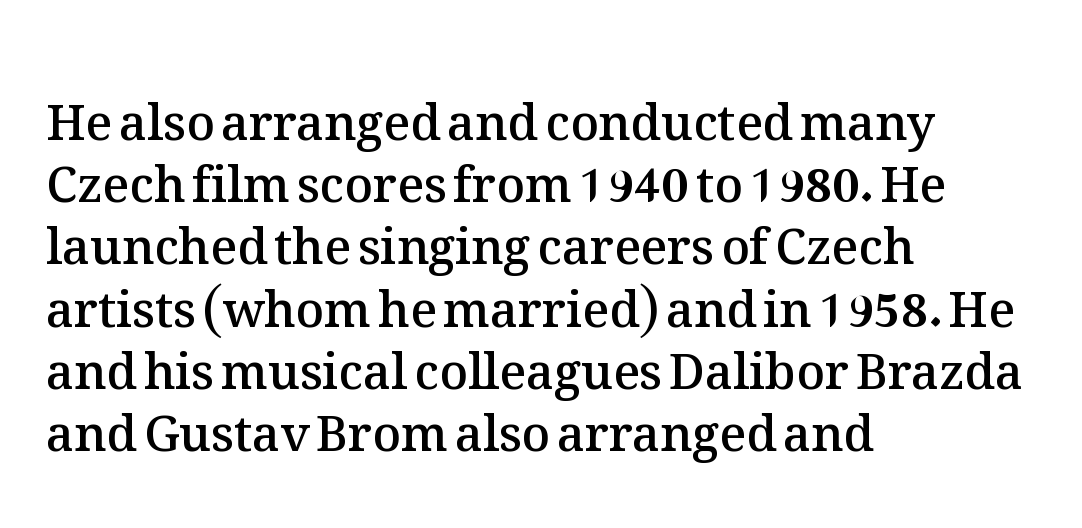
Words appear dense and cohesive because spacing is normal. Is this a fixed-width face? No — the glyphs have proportional, varying widths. Clear beneath every line of the passage. The leading is moderate, giving the passage an even texture. The strokes are fattened partway — semibold, not bold.
